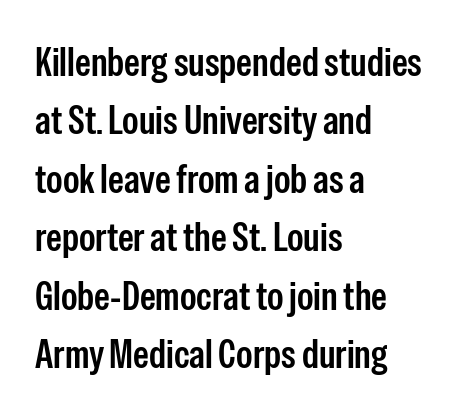
Q: Is the text italic (slanted)? A: No, it is upright.
Q: Is the typeface a serif or a sans-serif typeface? A: Sans-serif.
Q: Is the text underlined? A: No.
Q: How is the paragraph aligned? A: Left-aligned.
Q: Is the spacing between letters normal or unusually wide? A: Normal.
Q: Is the spacing between lines tight, normal or loose? A: Normal.
Q: Width (condensed, normal, or wide)? A: Condensed.
Q: Stroke contrast? A: Low.
Q: x-height? A: Medium.
Q: Monospaced? A: No.
